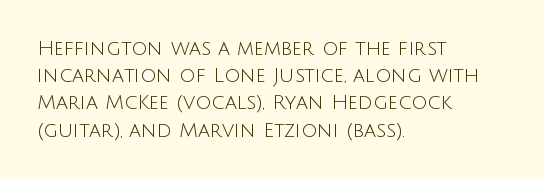
The image shows 20 px text type, upright; set left-aligned, normal line spacing (1.36x), normal letter spacing, not underlined.
